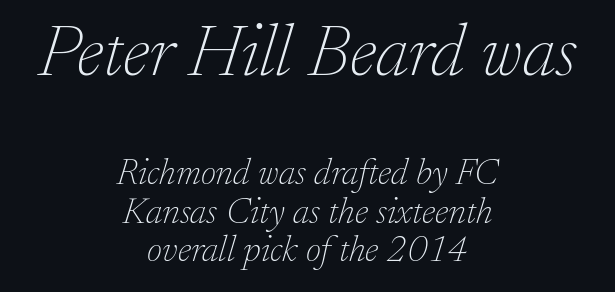
The image shows 74 px thin serif type, italic (leaning right); set centered, tight line spacing (1.04x), normal letter spacing, not underlined; the first (top) block is 2.0x larger; low stroke contrast and a small x-height.
